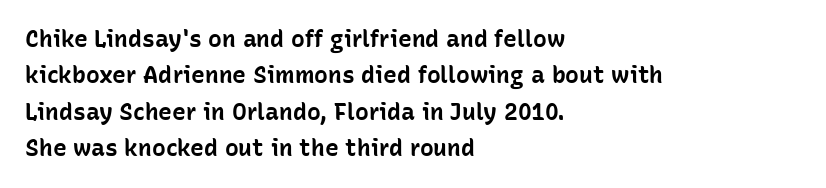
{"italic": "no", "bold": "yes", "underline": "no", "align": "left", "line_spacing": "normal", "line_spacing_ratio": 1.58, "letter_spacing": "normal", "letter_spacing_em": 0.0, "glyph_px": 23}
